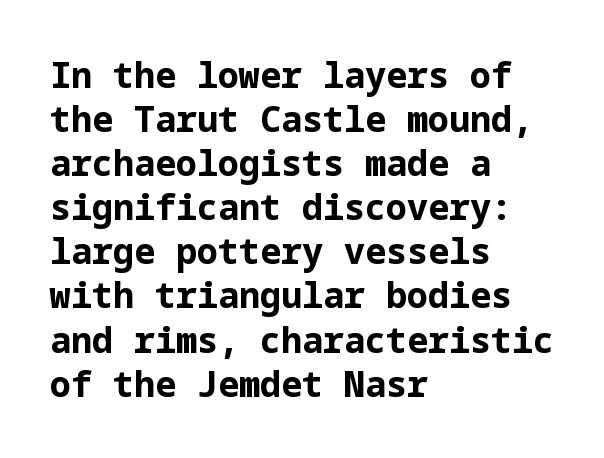
Is there much room between lines? A standard amount, neither cramped nor airy. Vertical strokes here are truly vertical. Unmarked baselines from the first word to the last. Nobody touched the tracking dial on this one. Is the block centered? No — it sits flush against the left margin.
